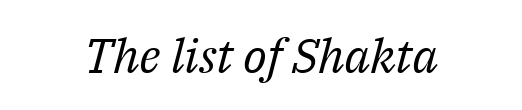
{"serif": "yes", "italic": "yes", "lean": "right", "slant_degrees": 14, "bold": "no", "weight": "regular", "width": "normal", "stroke_contrast": "medium", "x_height": "medium", "monospaced": "no", "underline": "no", "align": "center", "letter_spacing": "normal", "letter_spacing_em": 0.0, "glyph_px": 48}
